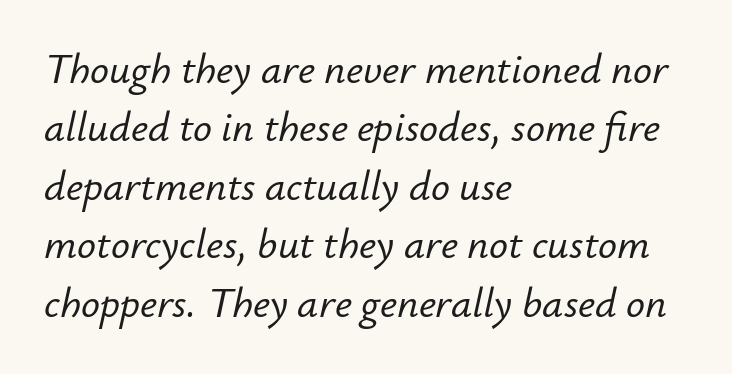
{"italic": "yes", "lean": "right", "slant_degrees": 12, "width": "normal", "stroke_contrast": "low", "x_height": "small", "monospaced": "no", "underline": "no", "align": "left", "line_spacing": "normal", "line_spacing_ratio": 1.39, "letter_spacing": "normal", "letter_spacing_em": 0.0, "glyph_px": 42}
